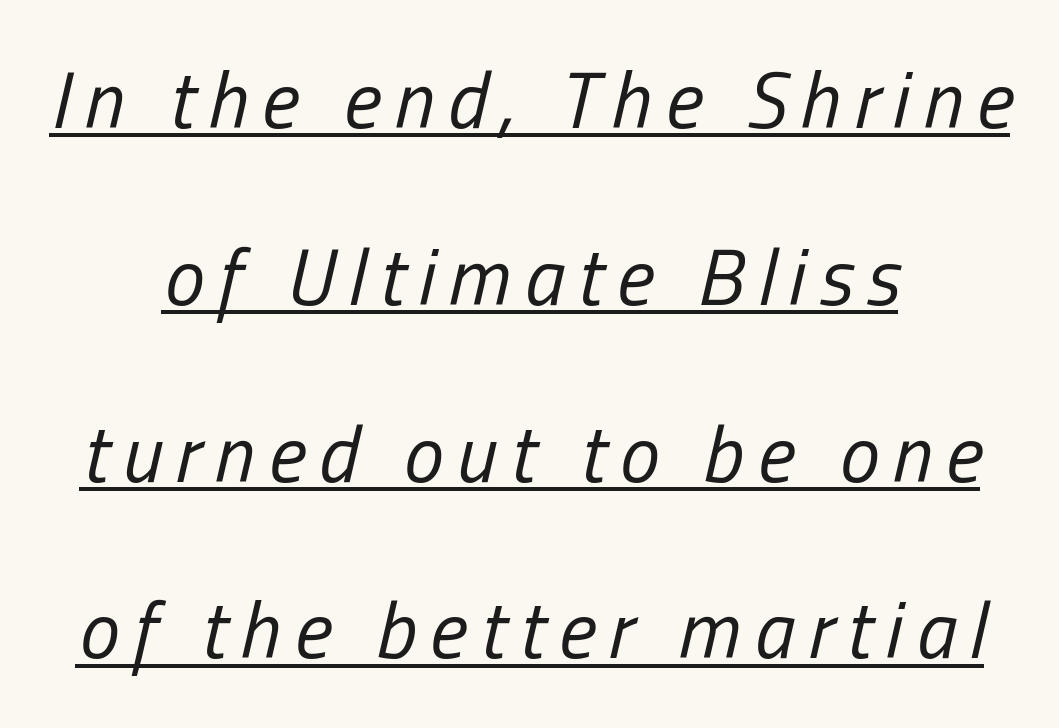
Q: Is the text bold? A: No.
Q: Is the text italic (slanted)? A: Yes, it leans right by about 13 degrees.
Q: Is the text underlined? A: Yes.
Q: How is the paragraph aligned? A: Centered.
Q: Is the spacing between lines tight, normal or loose? A: Loose.
Q: Width (condensed, normal, or wide)? A: Condensed.
Q: Stroke contrast? A: Low.
Q: x-height? A: Medium.
Q: Monospaced? A: No.
